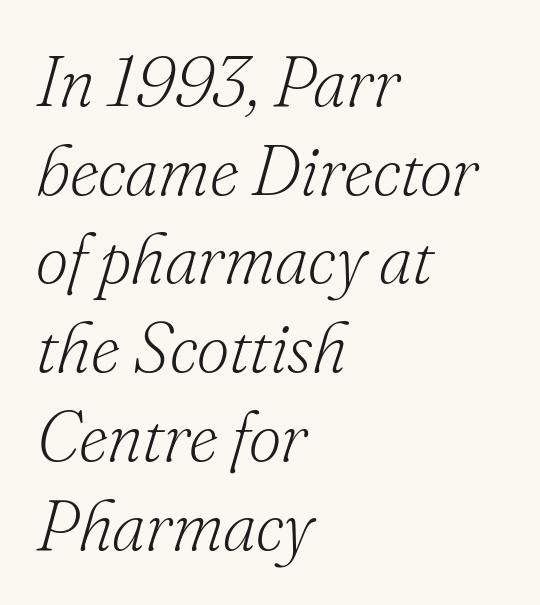
Q: Is the text bold? A: No.
Q: Is the text italic (slanted)? A: Yes, it leans right by about 16 degrees.
Q: Is the typeface a serif or a sans-serif typeface? A: Serif.
Q: Is the text underlined? A: No.
Q: How is the paragraph aligned? A: Left-aligned.
Q: Is the spacing between letters normal or unusually wide? A: Normal.
Q: Is the spacing between lines tight, normal or loose? A: Normal.
Q: Width (condensed, normal, or wide)? A: Normal.
Q: Stroke contrast? A: Low.
Q: x-height? A: Small.
Q: Monospaced? A: No.
